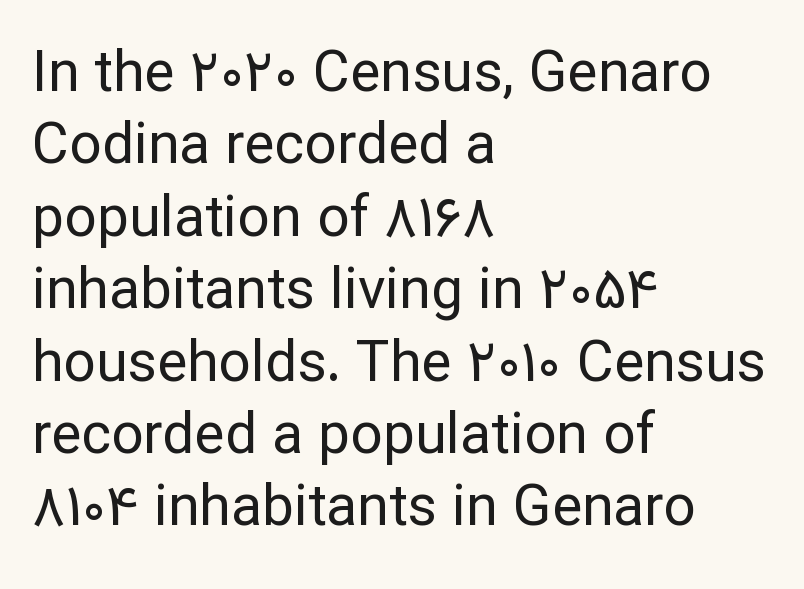
Q: Is the text bold? A: No.
Q: Is the text italic (slanted)? A: No, it is upright.
Q: Is the typeface a serif or a sans-serif typeface? A: Sans-serif.
Q: Is the text underlined? A: No.
Q: How is the paragraph aligned? A: Left-aligned.
Q: Is the spacing between letters normal or unusually wide? A: Normal.
Q: Is the spacing between lines tight, normal or loose? A: Normal.
Q: Width (condensed, normal, or wide)? A: Normal.
Q: Stroke contrast? A: Low.
Q: x-height? A: Medium.
Q: Monospaced? A: No.
